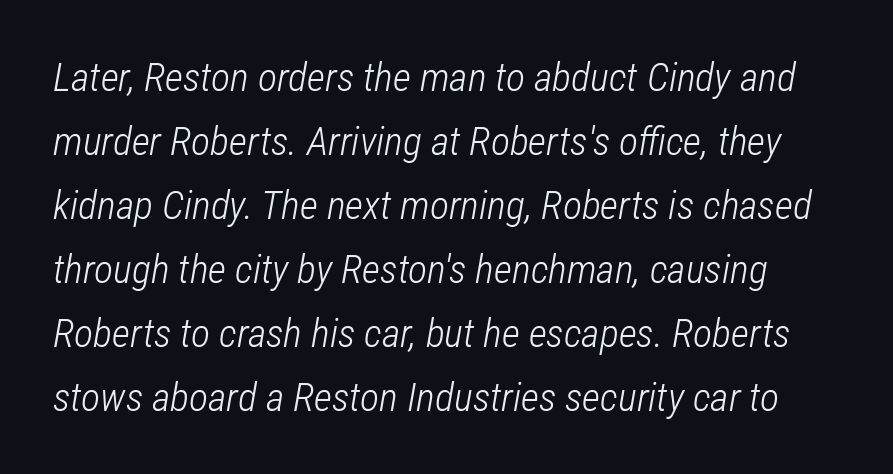
{"italic": "yes", "lean": "right", "slant_degrees": 12, "bold": "no", "weight": "light", "width": "condensed", "stroke_contrast": "low", "x_height": "medium", "monospaced": "no", "underline": "no", "line_spacing": "normal", "line_spacing_ratio": 1.6, "letter_spacing": "normal", "letter_spacing_em": 0.0, "glyph_px": 40}
